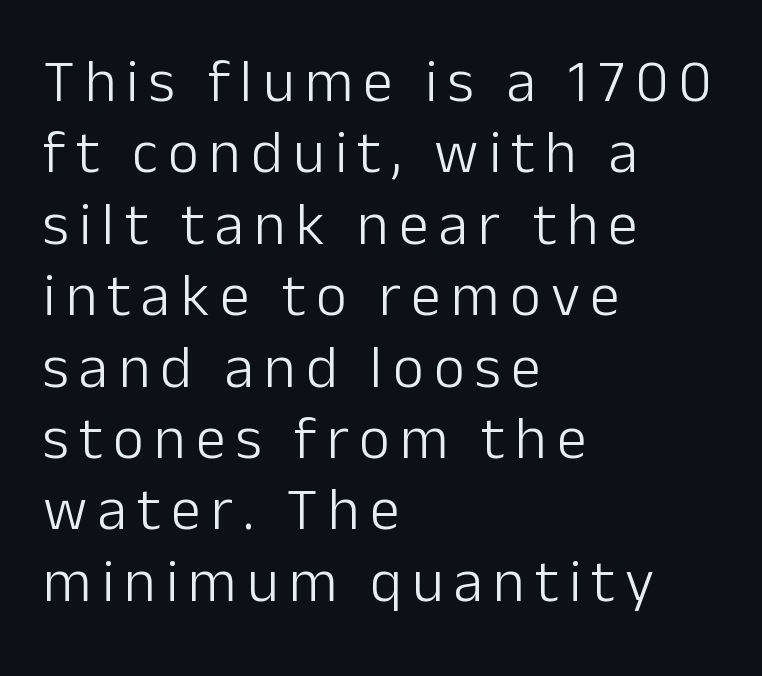
The face used here is proportionally spaced, like ordinary book or web type. The specimen reads as upright at a glance. No feet cap the strokes, marking this as sans-serif type. A classic flush-left, rag-right setting is used for this passage.
